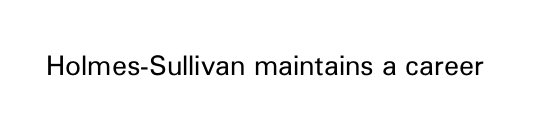
The image shows 27 px text type, upright; set normal letter spacing, not underlined.
